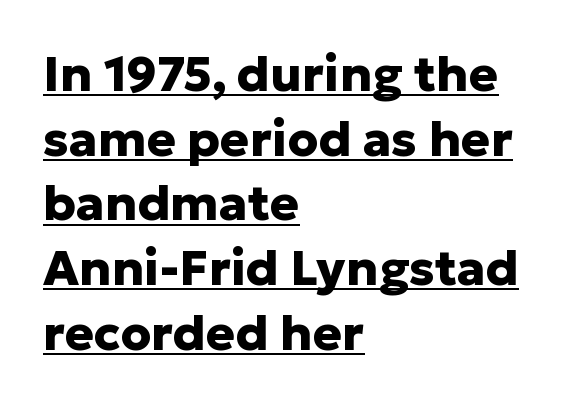
{"serif": "no", "italic": "no", "bold": "yes", "weight": "heavy", "width": "normal", "stroke_contrast": "low", "x_height": "medium", "monospaced": "no", "underline": "yes", "align": "left", "line_spacing": "normal", "line_spacing_ratio": 1.32, "letter_spacing": "normal", "letter_spacing_em": 0.0, "glyph_px": 49}
